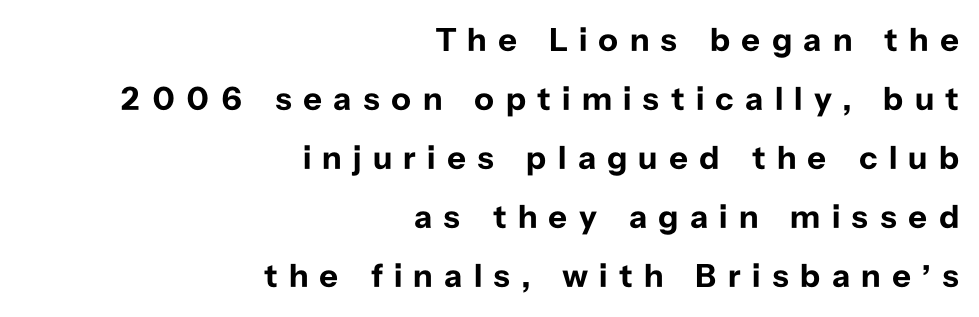
This sample has the flowing, uneven cadence of proportional lettering. The string is rendered with underlining switched off. The face used here is a sans, in the tradition of grotesques and geometrics. If you drew a ruler down the right edge, every line would touch it. If you drew a line through each stem, it would be perfectly vertical. Observe the wide spacing: letters keep a clear distance from each other.
